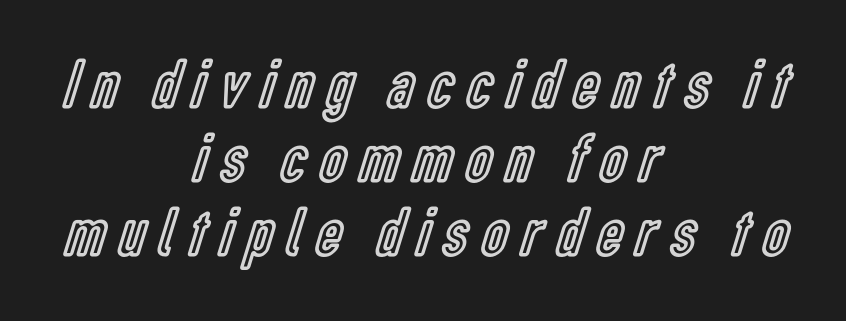
Q: Is the text italic (slanted)? A: Yes.
Q: Is the text underlined? A: No.
Q: How is the paragraph aligned? A: Centered.
Q: Is the spacing between letters normal or unusually wide? A: Unusually wide.
Q: Is the spacing between lines tight, normal or loose? A: Tight.
Q: Width (condensed, normal, or wide)? A: Condensed.
Q: x-height? A: Medium.
Q: Monospaced? A: No.
